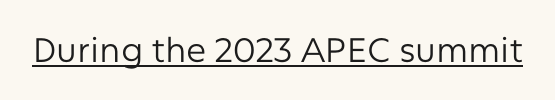
Q: Is the text bold? A: No.
Q: Is the text italic (slanted)? A: No, it is upright.
Q: Is the typeface a serif or a sans-serif typeface? A: Sans-serif.
Q: Is the text underlined? A: Yes.
Q: Is the spacing between letters normal or unusually wide? A: Normal.
Q: Width (condensed, normal, or wide)? A: Normal.
Q: Stroke contrast? A: Low.
Q: x-height? A: Medium.
Q: Monospaced? A: No.
